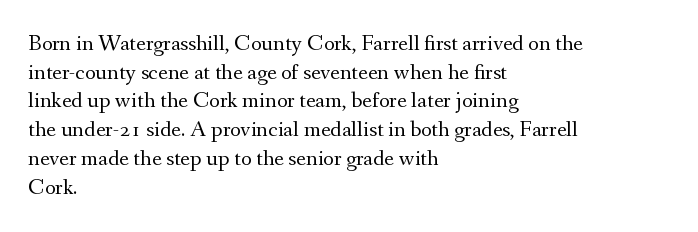
The lines sit at an ordinary, default distance from one another. The text block is weighted toward the left margin, trailing off unevenly rightward. Tracking value appears to be zero — textbook default spacing. Has an underline been added? It has not. Stroke mass is kept to a normal reading level or below.
